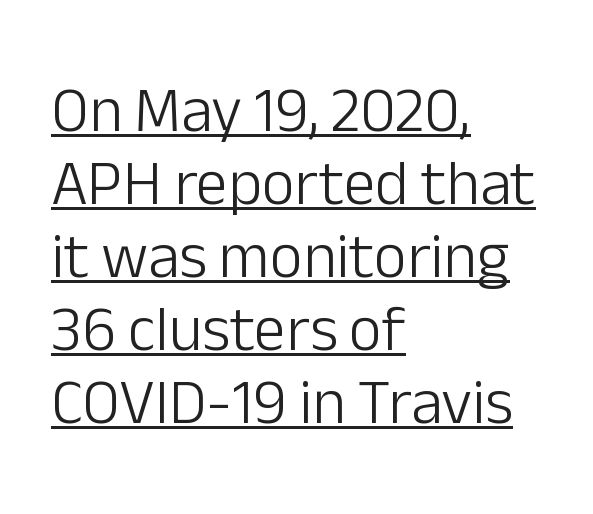
{"serif": "no", "italic": "no", "bold": "no", "weight": "light", "width": "normal", "stroke_contrast": "low", "x_height": "medium", "monospaced": "no", "underline": "yes", "align": "left", "line_spacing": "tight", "line_spacing_ratio": 1.14, "letter_spacing": "normal", "letter_spacing_em": 0.0, "glyph_px": 64}
